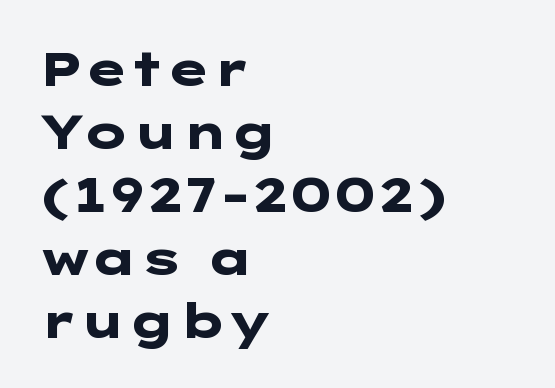
Thick stems and heavy bowls — unmistakably bold. The designer left line spacing at the default. These lines are composed in type without serifs. One-word summary of the alignment: left. The specimen omits any rule beneath the text block's lines. Nothing unusual about the tracking: characters are spaced as the font intends.
